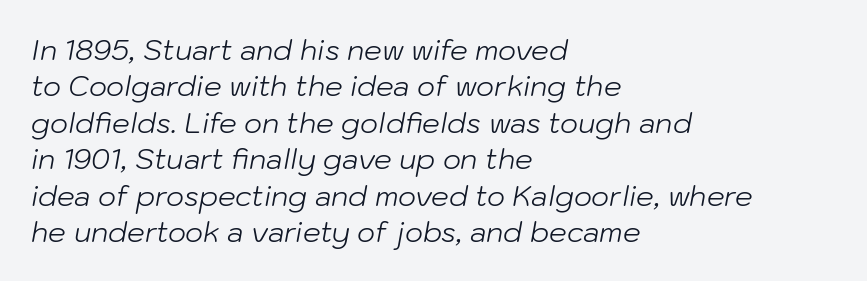
Q: Is the text bold? A: No.
Q: Is the text italic (slanted)? A: Yes, it leans right by about 10 degrees.
Q: Is the text underlined? A: No.
Q: How is the paragraph aligned? A: Left-aligned.
Q: Is the spacing between letters normal or unusually wide? A: Normal.
Q: Is the spacing between lines tight, normal or loose? A: Normal.
Q: Width (condensed, normal, or wide)? A: Normal.
Q: Stroke contrast? A: Low.
Q: x-height? A: Medium.
Q: Monospaced? A: No.
